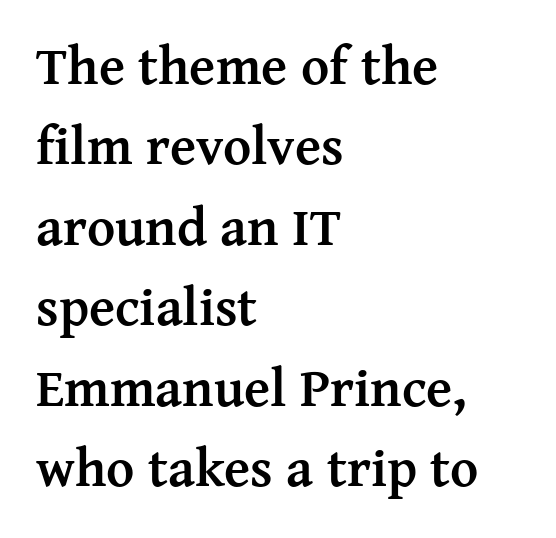
Q: Is the text bold? A: Yes.
Q: Is the text italic (slanted)? A: No, it is upright.
Q: Is the typeface a serif or a sans-serif typeface? A: Serif.
Q: Is the text underlined? A: No.
Q: How is the paragraph aligned? A: Left-aligned.
Q: Is the spacing between letters normal or unusually wide? A: Normal.
Q: Is the spacing between lines tight, normal or loose? A: Normal.
Q: Width (condensed, normal, or wide)? A: Normal.
Q: Stroke contrast? A: Medium.
Q: x-height? A: Medium.
Q: Monospaced? A: No.
